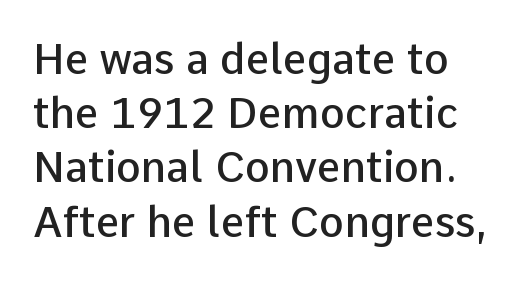
Whoever set this chose a conventional vertical rhythm. Check under the words: just untouched page. Typographically, this falls in the sans-serif category. Italic? Not at all — the glyphs are vertical.
